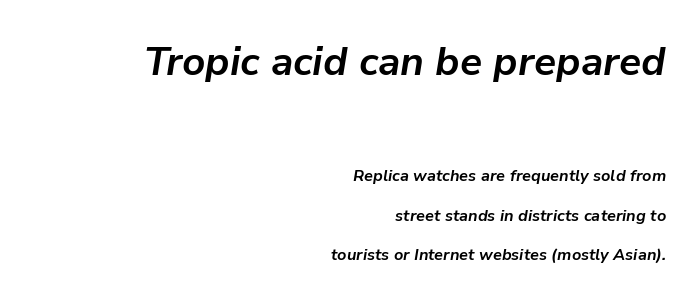
Q: Is the text bold? A: Yes.
Q: Is the text italic (slanted)? A: Yes, it leans right by about 9 degrees.
Q: Is the text underlined? A: No.
Q: How is the paragraph aligned? A: Right-aligned.
Q: Is the spacing between letters normal or unusually wide? A: Normal.
Q: Is the spacing between lines tight, normal or loose? A: Loose.
Q: Which block of text is set in a larger size, the first (top) or the second (bottom)? A: The first (top) one.
Q: Width (condensed, normal, or wide)? A: Normal.
Q: Stroke contrast? A: Low.
Q: x-height? A: Medium.
Q: Monospaced? A: No.
